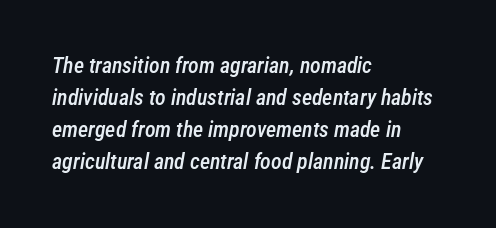
The image shows 22 px text type, italic (leaning right); set left-aligned, normal line spacing (1.46x), normal letter spacing, not underlined.
